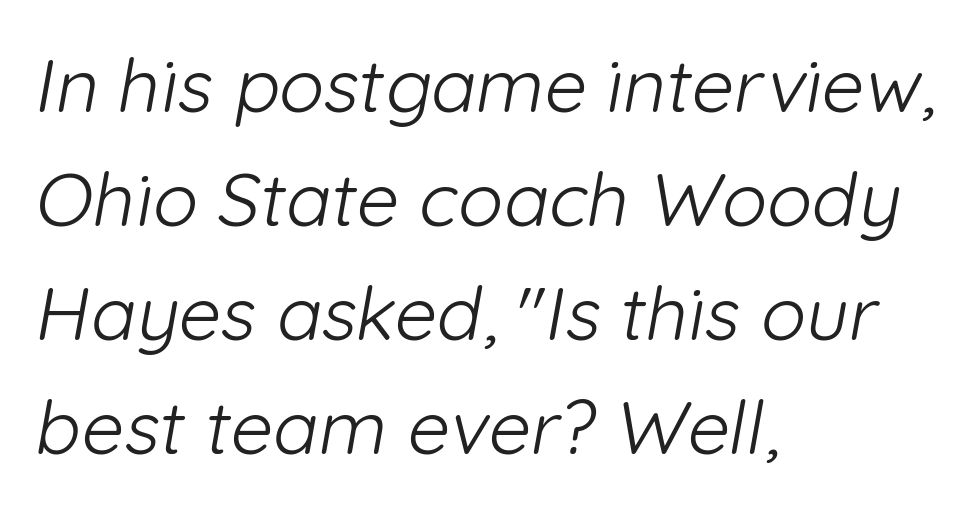
{"serif": "no", "bold": "no", "weight": "light", "width": "normal", "stroke_contrast": "low", "x_height": "medium", "monospaced": "no", "underline": "no", "align": "left", "line_spacing": "normal", "line_spacing_ratio": 1.52, "letter_spacing": "normal", "letter_spacing_em": 0.0, "glyph_px": 75}
